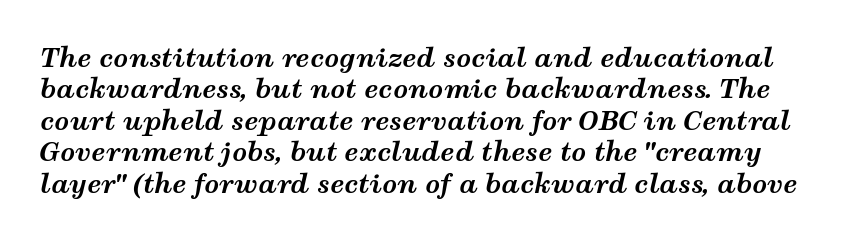
{"italic": "yes", "lean": "right", "slant_degrees": 12, "bold": "yes", "underline": "no", "line_spacing_ratio": 1.21, "letter_spacing": "normal", "letter_spacing_em": 0.0, "glyph_px": 26}
